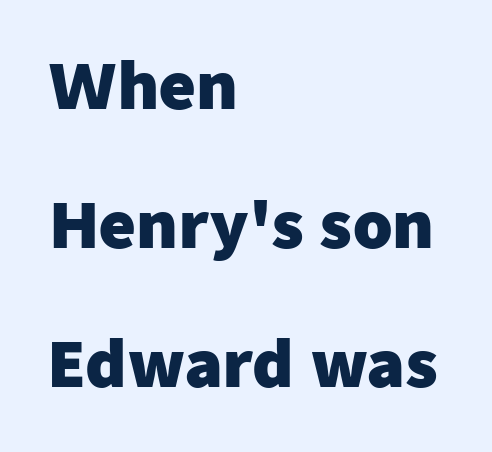
The image shows 63 px heavy sans-serif type, upright; set left-aligned, loose line spacing (2.21x), normal letter spacing, not underlined; low stroke contrast and a medium x-height.
